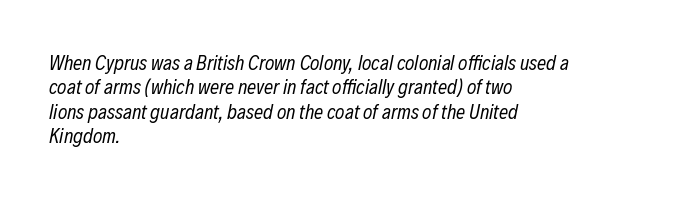
The image shows 20 px text type, italic (leaning right); set left-aligned, line spacing 1.22x, normal letter spacing, not underlined.
